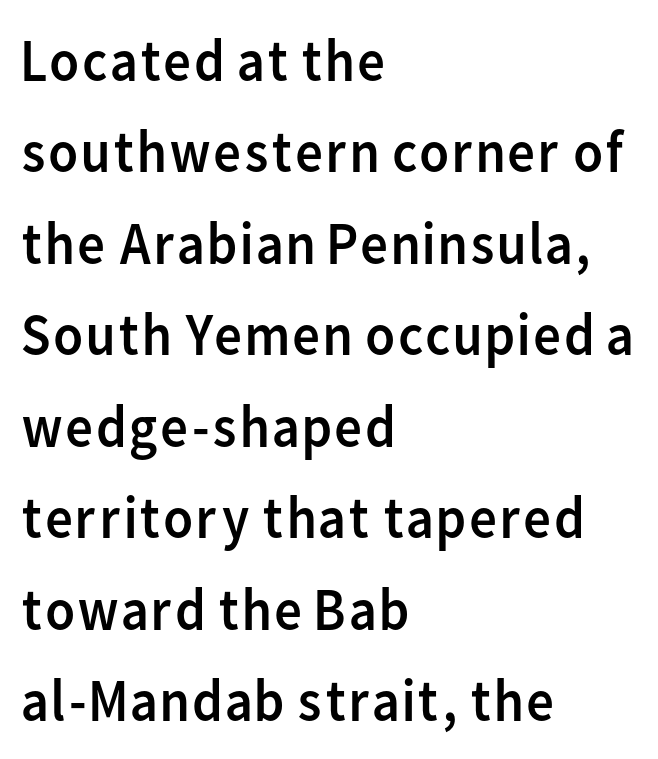
Q: Is the text bold? A: No.
Q: Is the text italic (slanted)? A: No, it is upright.
Q: Is the typeface a serif or a sans-serif typeface? A: Sans-serif.
Q: Is the text underlined? A: No.
Q: How is the paragraph aligned? A: Left-aligned.
Q: Is the spacing between letters normal or unusually wide? A: Normal.
Q: Is the spacing between lines tight, normal or loose? A: Normal.
Q: Width (condensed, normal, or wide)? A: Normal.
Q: Stroke contrast? A: Low.
Q: x-height? A: Medium.
Q: Monospaced? A: No.
